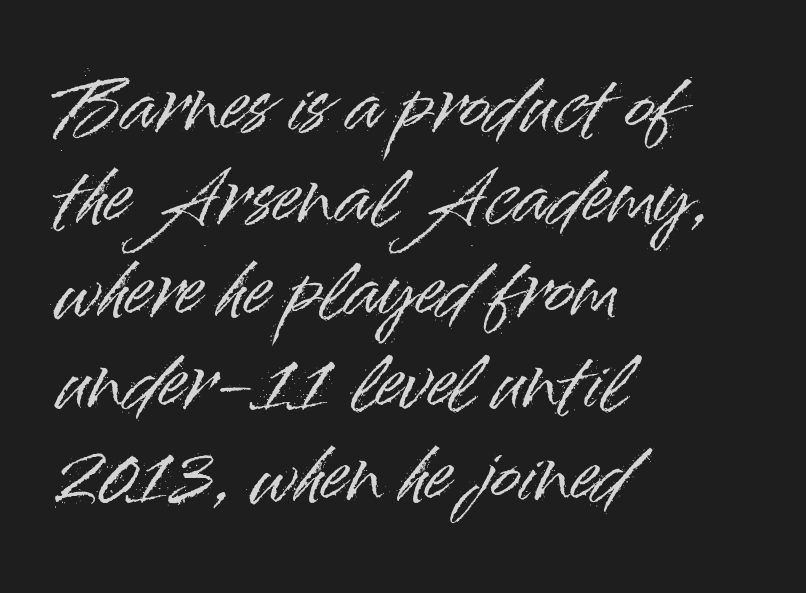
Q: Is the text italic (slanted)? A: Yes.
Q: Is the typeface a serif or a sans-serif typeface? A: Sans-serif.
Q: Is the text underlined? A: No.
Q: How is the paragraph aligned? A: Left-aligned.
Q: Is the spacing between letters normal or unusually wide? A: Normal.
Q: Is the spacing between lines tight, normal or loose? A: Normal.
Q: Width (condensed, normal, or wide)? A: Normal.
Q: Stroke contrast? A: High.
Q: x-height? A: Small.
Q: Monospaced? A: No.
